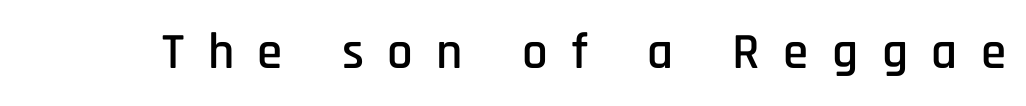
The image shows 51 px condensed sans-serif type, upright; set unusually wide letter spacing (+0.46 em), not underlined; low stroke contrast and a large x-height.
